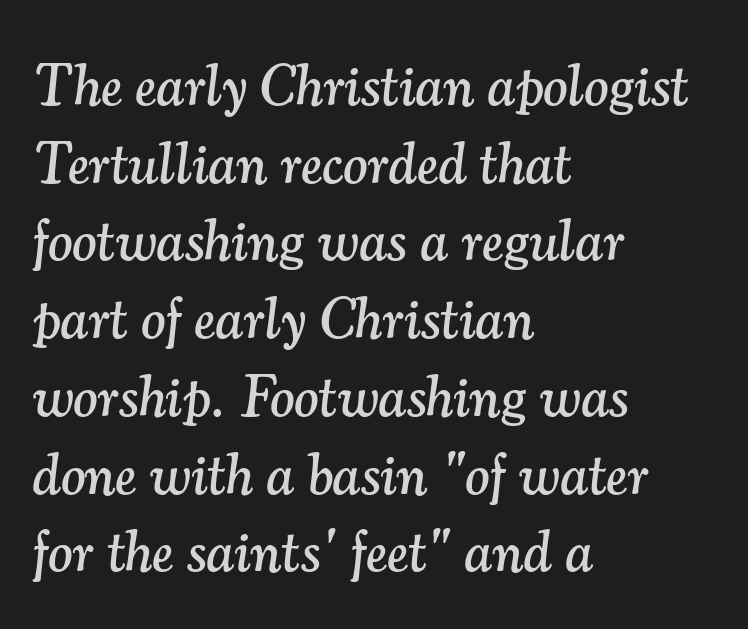
Q: Is the text italic (slanted)? A: Yes, it leans right by about 7 degrees.
Q: Is the typeface a serif or a sans-serif typeface? A: Serif.
Q: Is the text underlined? A: No.
Q: How is the paragraph aligned? A: Left-aligned.
Q: Is the spacing between letters normal or unusually wide? A: Normal.
Q: Is the spacing between lines tight, normal or loose? A: Normal.
Q: Width (condensed, normal, or wide)? A: Normal.
Q: Stroke contrast? A: Medium.
Q: x-height? A: Small.
Q: Monospaced? A: No.
